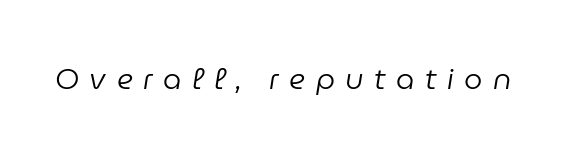
Q: Is the text bold? A: No.
Q: Is the text italic (slanted)? A: Yes, it leans right by about 9 degrees.
Q: Is the text underlined? A: No.
Q: Is the spacing between letters normal or unusually wide? A: Unusually wide.
Q: Width (condensed, normal, or wide)? A: Normal.
Q: Stroke contrast? A: Low.
Q: x-height? A: Medium.
Q: Monospaced? A: No.
